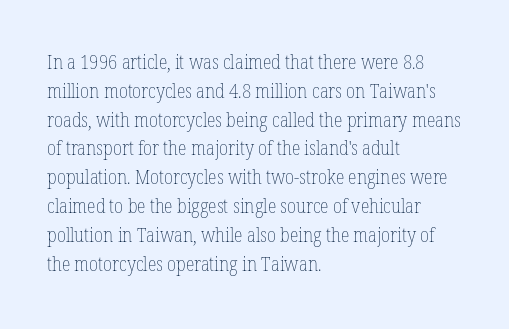
The image shows 20 px text type, upright; set left-aligned, normal line spacing (1.44x), normal letter spacing, not underlined.
